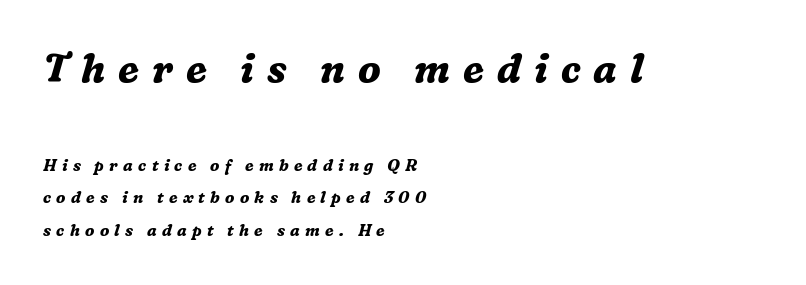
Q: Is the text bold? A: Yes.
Q: Is the text italic (slanted)? A: Yes, it leans right by about 16 degrees.
Q: Is the typeface a serif or a sans-serif typeface? A: Serif.
Q: Is the text underlined? A: No.
Q: How is the paragraph aligned? A: Left-aligned.
Q: Is the spacing between letters normal or unusually wide? A: Unusually wide.
Q: Is the spacing between lines tight, normal or loose? A: Loose.
Q: Which block of text is set in a larger size, the first (top) or the second (bottom)? A: The first (top) one.
Q: Width (condensed, normal, or wide)? A: Normal.
Q: Stroke contrast? A: Medium.
Q: x-height? A: Medium.
Q: Monospaced? A: No.
